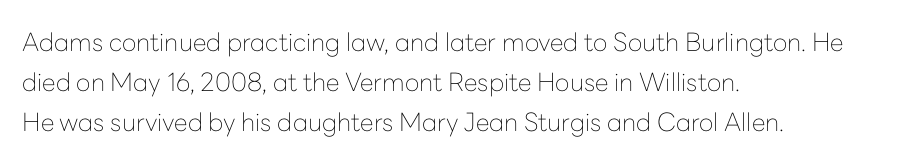
The image shows 25 px text type, upright; set left-aligned, normal line spacing (1.6x), normal letter spacing, not underlined.
